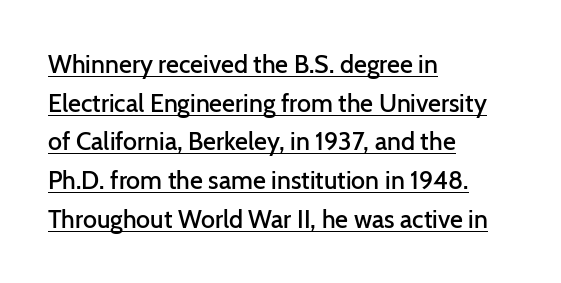
The image shows 25 px text type, upright; set left-aligned, normal line spacing (1.55x), normal letter spacing, underlined.
